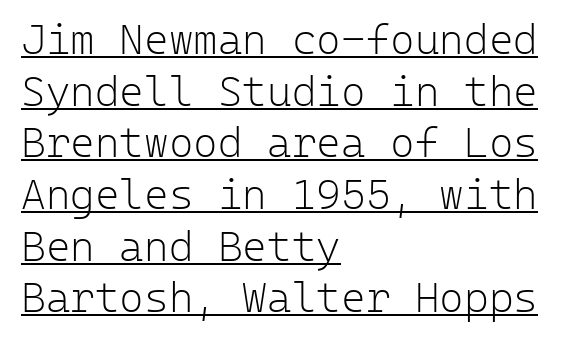
{"serif": "no", "italic": "no", "bold": "no", "weight": "light", "width": "normal", "stroke_contrast": "low", "x_height": "medium", "monospaced": "yes", "underline": "yes", "align": "left", "line_spacing_ratio": 1.23, "letter_spacing": "normal", "letter_spacing_em": 0.0, "glyph_px": 42}
